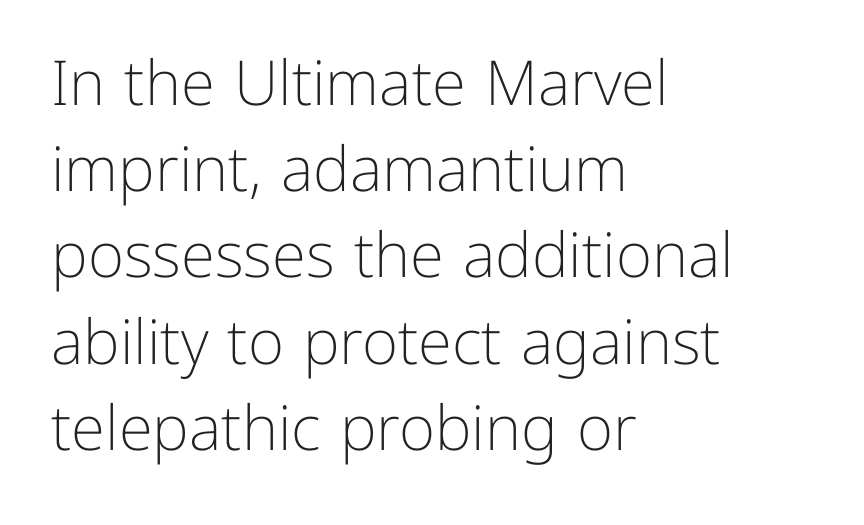
The letters look calm and open, with moderate or lighter stems. Type style note: lacks serifs. Any mark beneath the type? The region is blank. Tracking value appears to be zero — textbook default spacing.
